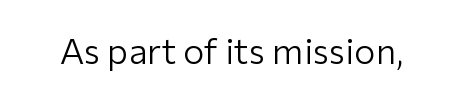
Each letter's strokes conclude bluntly, with no projecting serifs. Does the lettering tilt? It doesn't — this is upright. These lines are rendered in a variable-pitch font. The space directly below the letters is spotless.
